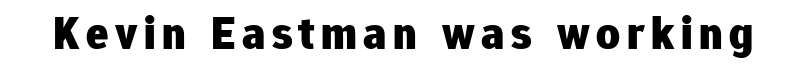
The image shows 46 px heavy sans-serif type, upright; set not underlined; low stroke contrast and a medium x-height.
